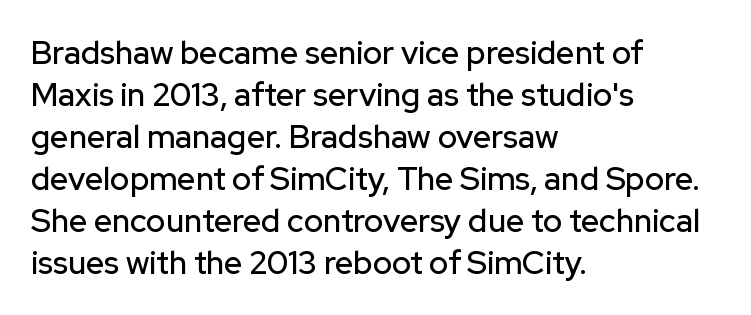
Q: Is the text italic (slanted)? A: No, it is upright.
Q: Is the typeface a serif or a sans-serif typeface? A: Sans-serif.
Q: Is the text underlined? A: No.
Q: How is the paragraph aligned? A: Left-aligned.
Q: Is the spacing between letters normal or unusually wide? A: Normal.
Q: Is the spacing between lines tight, normal or loose? A: Normal.
Q: Width (condensed, normal, or wide)? A: Normal.
Q: Stroke contrast? A: Low.
Q: x-height? A: Medium.
Q: Monospaced? A: No.
